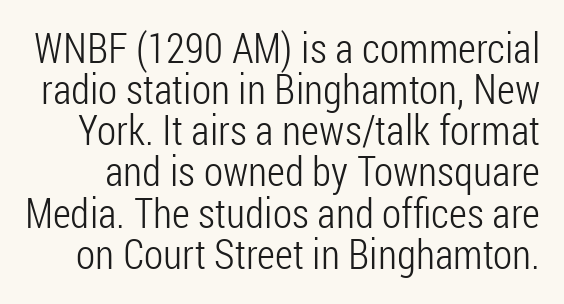
{"serif": "no", "italic": "no", "bold": "no", "weight": "light", "width": "condensed", "stroke_contrast": "low", "x_height": "medium", "monospaced": "no", "underline": "no", "line_spacing": "tight", "line_spacing_ratio": 0.98, "letter_spacing": "normal", "letter_spacing_em": 0.0, "glyph_px": 42}
